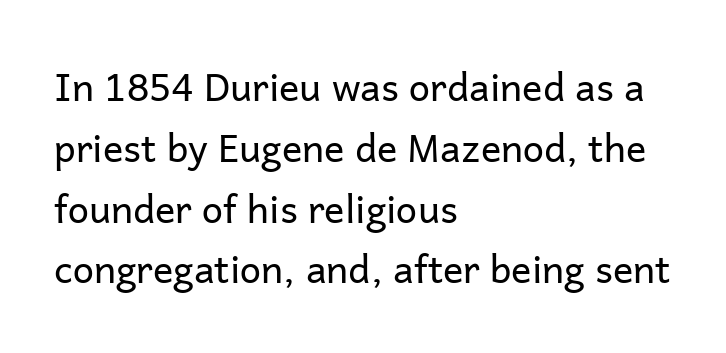
{"serif": "no", "italic": "no", "bold": "no", "weight": "regular", "width": "normal", "stroke_contrast": "low", "x_height": "medium", "monospaced": "no", "underline": "no", "align": "left", "line_spacing": "normal", "line_spacing_ratio": 1.6, "letter_spacing": "normal", "letter_spacing_em": 0.0, "glyph_px": 38}
